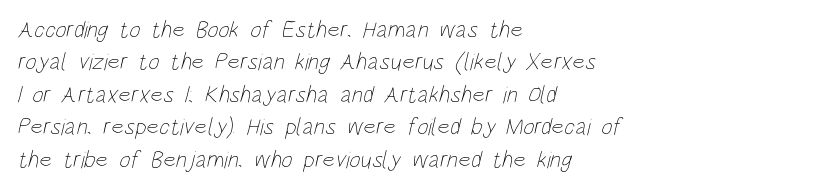
{"bold": "no", "underline": "no", "align": "left", "line_spacing": "normal", "line_spacing_ratio": 1.35, "letter_spacing": "normal", "letter_spacing_em": 0.0, "glyph_px": 24}
